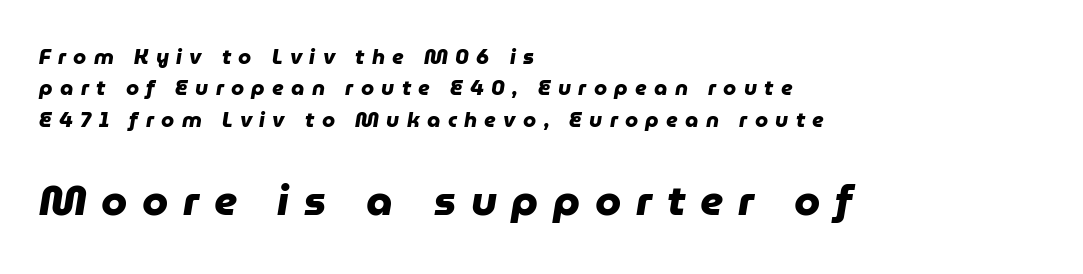
The image shows 42 px heavy sans-serif type; set left-aligned, normal line spacing (1.49x), unusually wide letter spacing (+0.35 em), not underlined; the second (bottom) block is 2.0x larger; low stroke contrast and a medium x-height.
